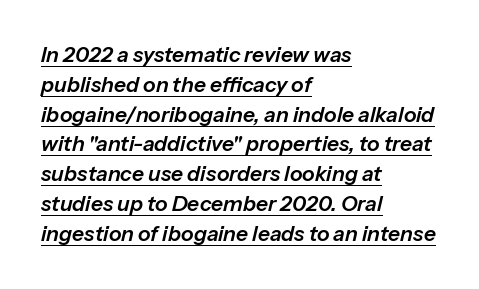
The specimen reads as italic at a glance. Underlining? Definitely there. A student would call this left alignment; a typographer would say flush left, rag right. The letters sit at their default tracking, neither squeezed nor spread. Successive baselines arrive at the customary interval.
